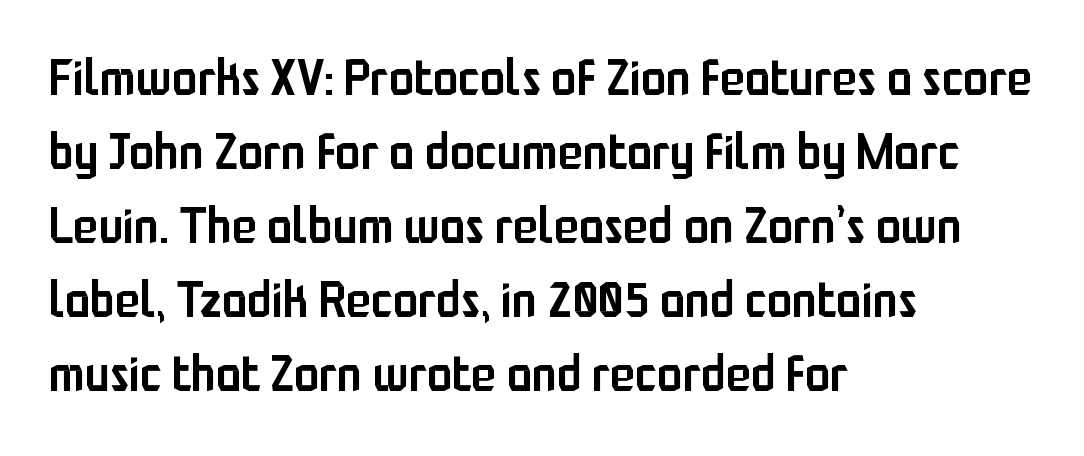
{"serif": "no", "italic": "no", "bold": "semi", "weight": "semibold", "width": "condensed", "stroke_contrast": "low", "x_height": "medium", "monospaced": "no", "underline": "no", "align": "left", "line_spacing": "normal", "line_spacing_ratio": 1.45, "letter_spacing": "normal", "letter_spacing_em": 0.0, "glyph_px": 51}
